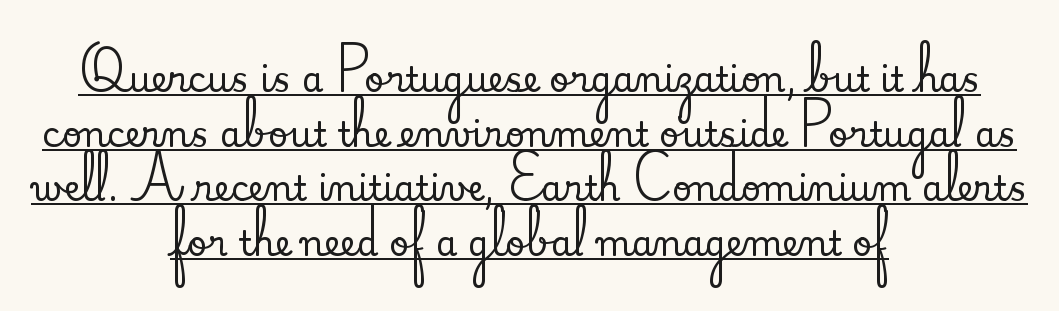
{"serif": "yes", "italic": "no", "width": "normal", "stroke_contrast": "medium", "x_height": "small", "monospaced": "no", "underline": "yes", "align": "center", "line_spacing": "normal", "line_spacing_ratio": 1.56, "letter_spacing": "normal", "letter_spacing_em": 0.0, "glyph_px": 35}
